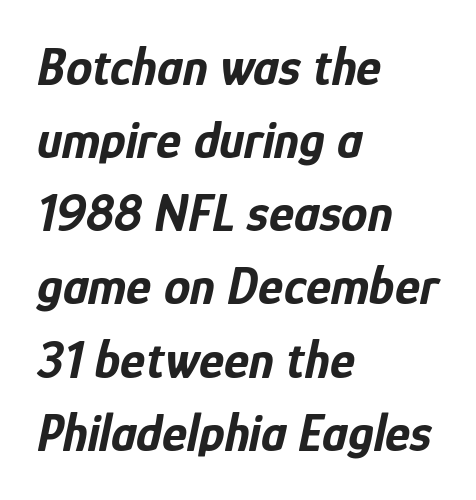
Q: Is the text bold? A: Yes.
Q: Is the text italic (slanted)? A: Yes, it leans right by about 12 degrees.
Q: Is the text underlined? A: No.
Q: How is the paragraph aligned? A: Left-aligned.
Q: Is the spacing between letters normal or unusually wide? A: Normal.
Q: Is the spacing between lines tight, normal or loose? A: Normal.
Q: Width (condensed, normal, or wide)? A: Condensed.
Q: Stroke contrast? A: Low.
Q: x-height? A: Medium.
Q: Monospaced? A: No.
